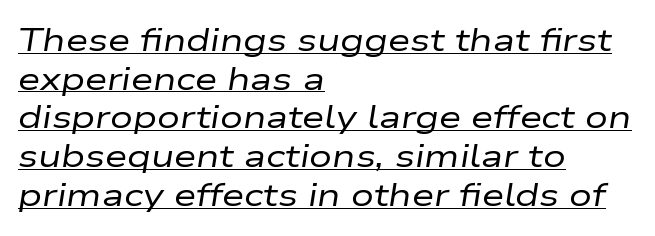
{"italic": "yes", "lean": "right", "slant_degrees": 9, "bold": "no", "weight": "regular", "width": "wide", "stroke_contrast": "low", "x_height": "medium", "monospaced": "no", "underline": "yes", "align": "left", "line_spacing_ratio": 1.21, "letter_spacing": "normal", "letter_spacing_em": 0.0, "glyph_px": 32}
